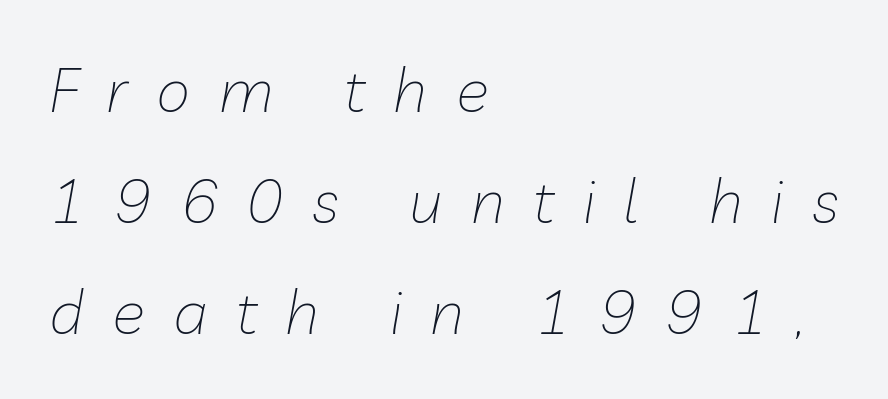
{"italic": "yes", "lean": "right", "slant_degrees": 10, "bold": "no", "weight": "thin", "width": "normal", "stroke_contrast": "low", "x_height": "medium", "monospaced": "no", "underline": "no", "align": "left", "line_spacing_ratio": 1.79, "letter_spacing": "wide", "letter_spacing_em": 0.46, "glyph_px": 62}
